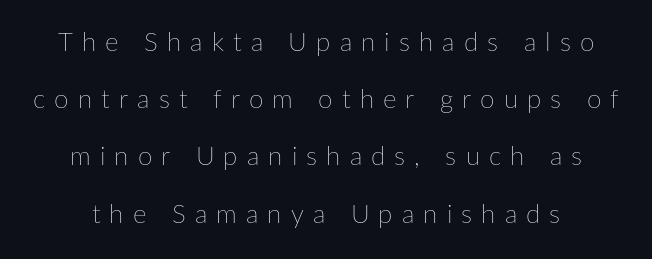
{"italic": "no", "bold": "no", "underline": "no", "line_spacing": "loose", "line_spacing_ratio": 2.2, "letter_spacing": "wide", "letter_spacing_em": 0.35, "glyph_px": 26}
